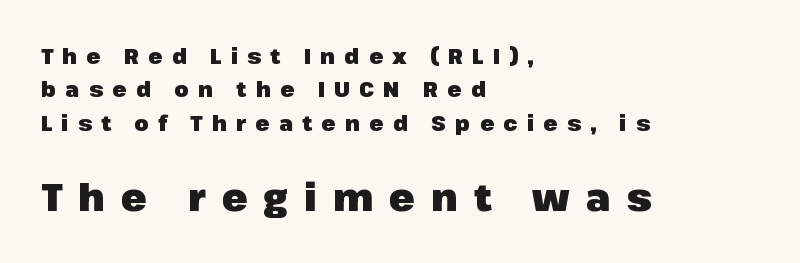
Q: Is the text bold? A: Yes.
Q: Is the text italic (slanted)? A: No, it is upright.
Q: Is the typeface a serif or a sans-serif typeface? A: Sans-serif.
Q: Is the text underlined? A: No.
Q: How is the paragraph aligned? A: Left-aligned.
Q: Is the spacing between letters normal or unusually wide? A: Unusually wide.
Q: Is the spacing between lines tight, normal or loose? A: Normal.
Q: Which block of text is set in a larger size, the first (top) or the second (bottom)? A: The second (bottom) one.
Q: Width (condensed, normal, or wide)? A: Normal.
Q: Stroke contrast? A: Low.
Q: x-height? A: Medium.
Q: Monospaced? A: No.
